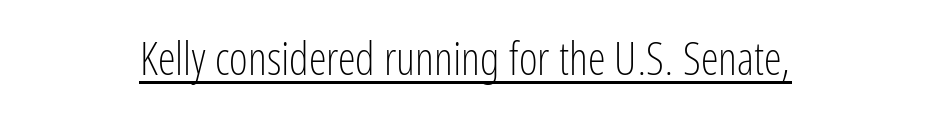
Typeset on center — no edge is straight. A light-to-regular cut is what we see here. Unlike a traditional serif, this face leaves its strokes unadorned. The specimen reads as upright at a glance. Look at the tracking — it's just the regular setting, nothing added.
